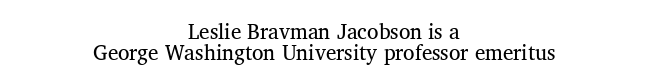
The image shows 21 px text type, upright; set centered, tight line spacing (0.99x), normal letter spacing, not underlined.
